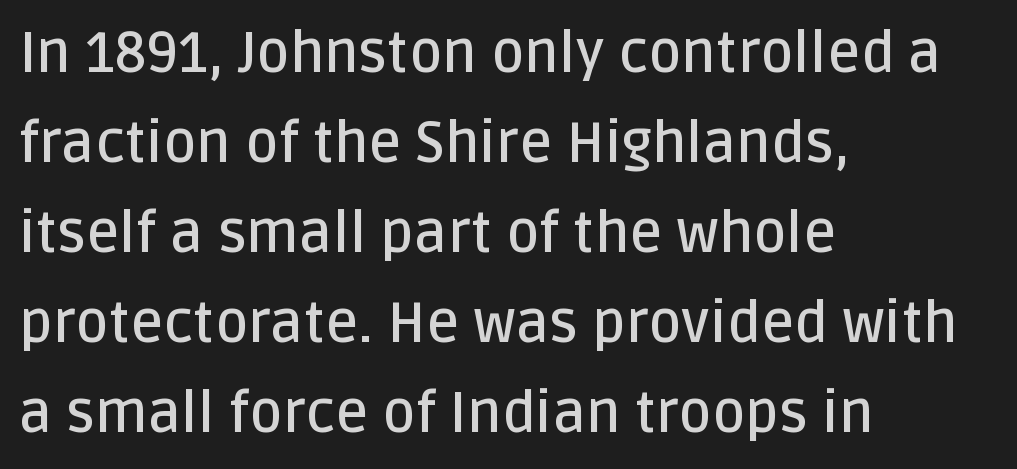
{"serif": "no", "italic": "no", "bold": "semi", "weight": "semibold", "width": "normal", "stroke_contrast": "low", "x_height": "large", "monospaced": "no", "underline": "no", "align": "left", "line_spacing": "normal", "line_spacing_ratio": 1.58, "letter_spacing": "normal", "letter_spacing_em": 0.0, "glyph_px": 57}
